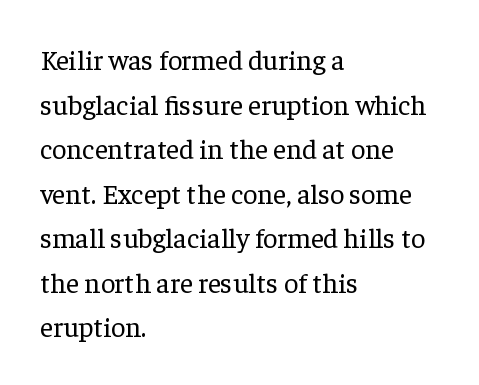
Q: Is the text bold? A: No.
Q: Is the text italic (slanted)? A: No, it is upright.
Q: Is the typeface a serif or a sans-serif typeface? A: Serif.
Q: Is the text underlined? A: No.
Q: How is the paragraph aligned? A: Left-aligned.
Q: Is the spacing between letters normal or unusually wide? A: Normal.
Q: Is the spacing between lines tight, normal or loose? A: Normal.
Q: Width (condensed, normal, or wide)? A: Normal.
Q: Stroke contrast? A: Low.
Q: x-height? A: Medium.
Q: Monospaced? A: No.
